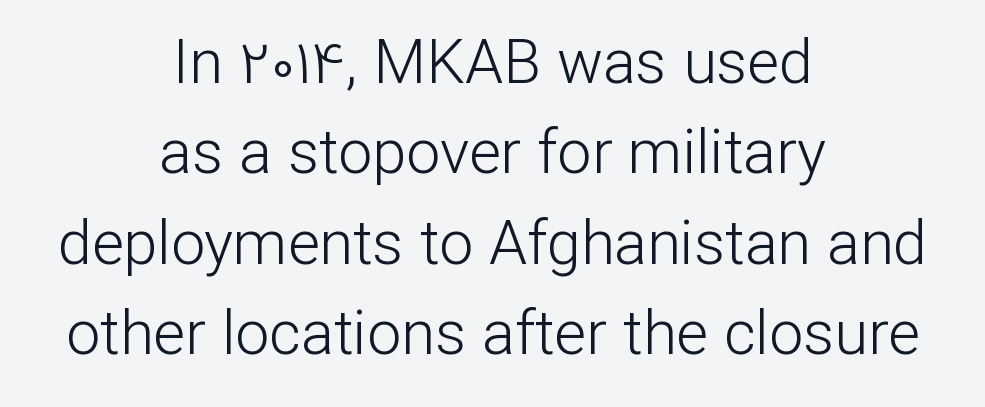
The image shows 61 px light sans-serif type, upright; set centered, normal line spacing (1.48x), normal letter spacing, not underlined; low stroke contrast and a medium x-height.
